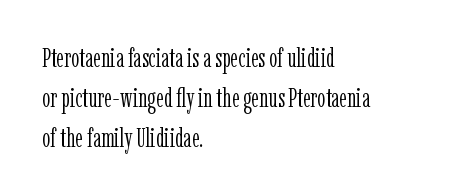
Q: Is the text bold? A: No.
Q: Is the text italic (slanted)? A: No, it is upright.
Q: Is the text underlined? A: No.
Q: How is the paragraph aligned? A: Left-aligned.
Q: Is the spacing between letters normal or unusually wide? A: Normal.
Q: Is the spacing between lines tight, normal or loose? A: Normal.
